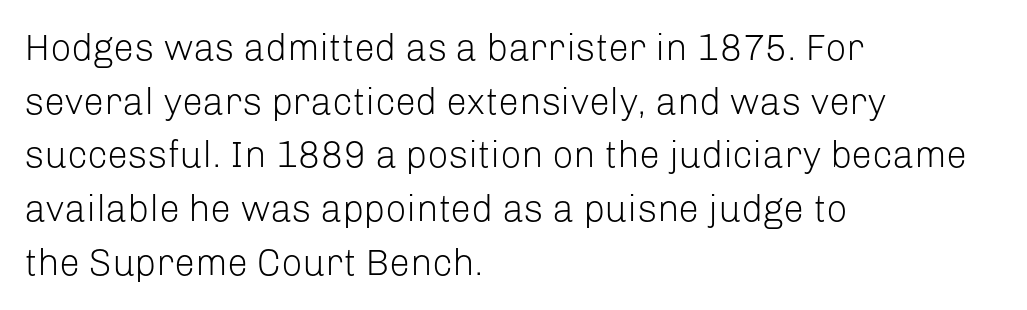
Has an underline been added? It has not. Looks like regular typesetting: each glyph gets only the width it needs. Compared with typical body copy, the letter spacing here is the same. One-word summary of the alignment: left. Stroke terminals: plain, sans-serif. A typesetter would mark this as roman, not italic.
